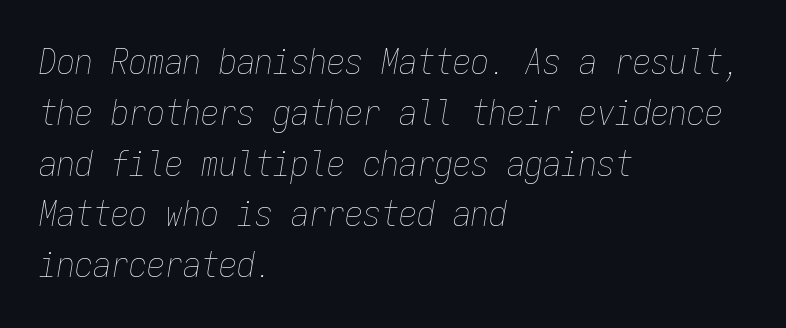
The image shows 36 px thin, condensed type, italic (leaning right), monospaced; set left-aligned, normal line spacing (1.41x), normal letter spacing, not underlined; low stroke contrast and a medium x-height.
